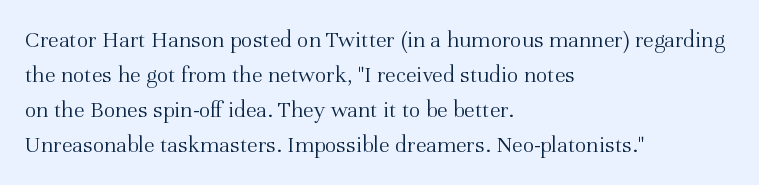
No word sits above an underline. This is the regular roman posture of the typeface. The lines in this sample share a left origin and differ only in where they stop. Successive baselines arrive at the customary interval.
